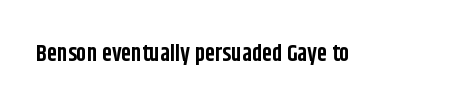
Notice how thick the strokes are: this is what a full bold looks like. In terms of letterspacing, this is plain default setting. The specimen omits any rule beneath the text block's lines. The lettering stays uniformly vertical, giving the passage a roman look.
